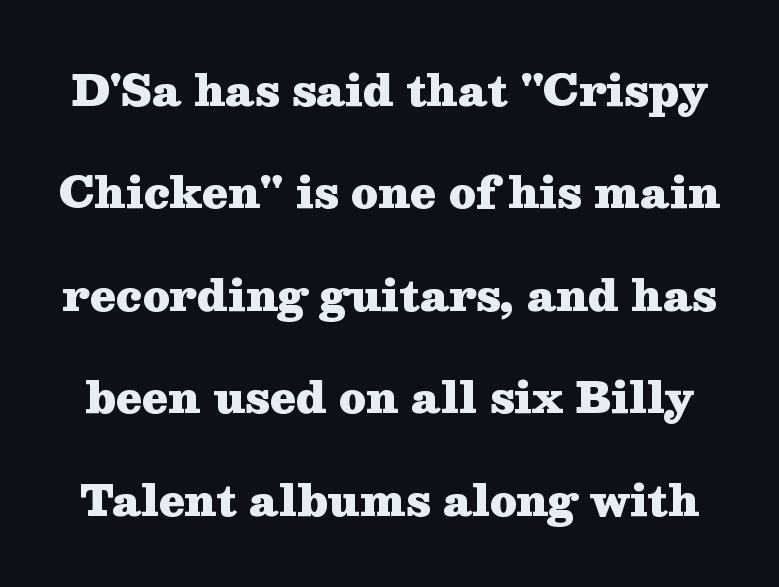
{"serif": "yes", "italic": "no", "bold": "yes", "weight": "heavy", "width": "wide", "stroke_contrast": "medium", "x_height": "medium", "monospaced": "no", "underline": "no", "line_spacing": "loose", "line_spacing_ratio": 2.44, "letter_spacing": "normal", "letter_spacing_em": 0.0, "glyph_px": 42}
